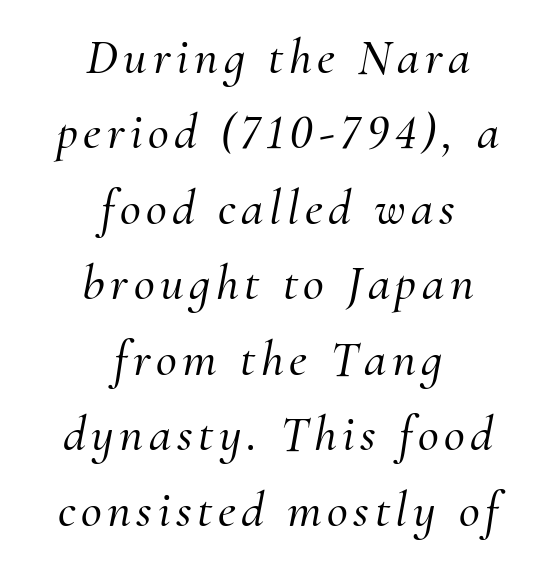
The lettering tilts uniformly, giving the passage an italic look. Quick note: interline space is typical. The specimen omits any rule beneath the text block's lines. The text block is weighted toward neither margin, spreading evenly from the middle. What kind of face is this? One with serifs. The passage shown is typed in a proportional face where columns would drift.
